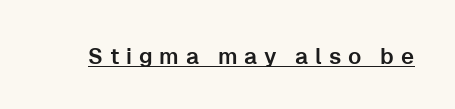
The image shows 22 px text type, upright; set unusually wide letter spacing (+0.31 em), underlined.
